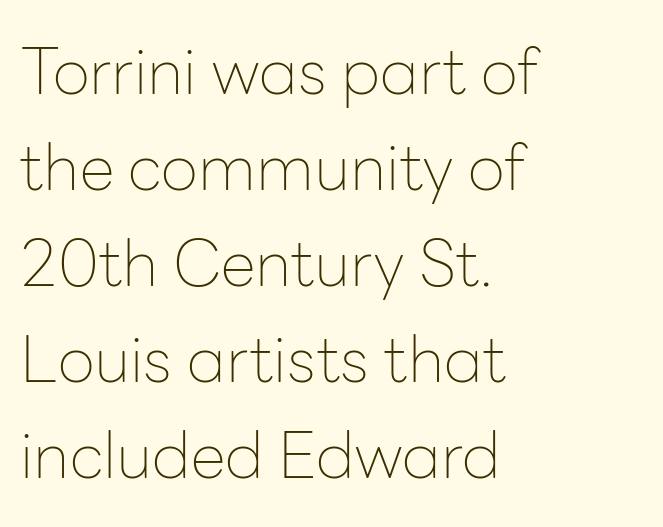
The face used here is a sans, in the tradition of grotesques and geometrics. Is the stroke heavy? The answer is a plain regular-or-lighter. Does the lettering tilt? It doesn't — this is upright. The line texture is even and compact thanks to regular tracking. The specimen omits any rule beneath the text block's lines.
